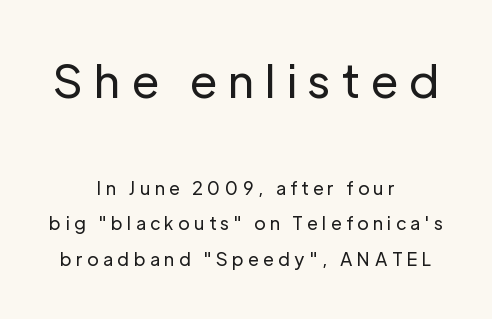
Typeset on center — no edge is straight. Rendered with straight, roman letterforms. You could not count columns in this text — the font is proportionally spaced. The letters in the upper block stand taller than those in the block below. Inter-character spacing is expanded well beyond the font's built-in metrics.
